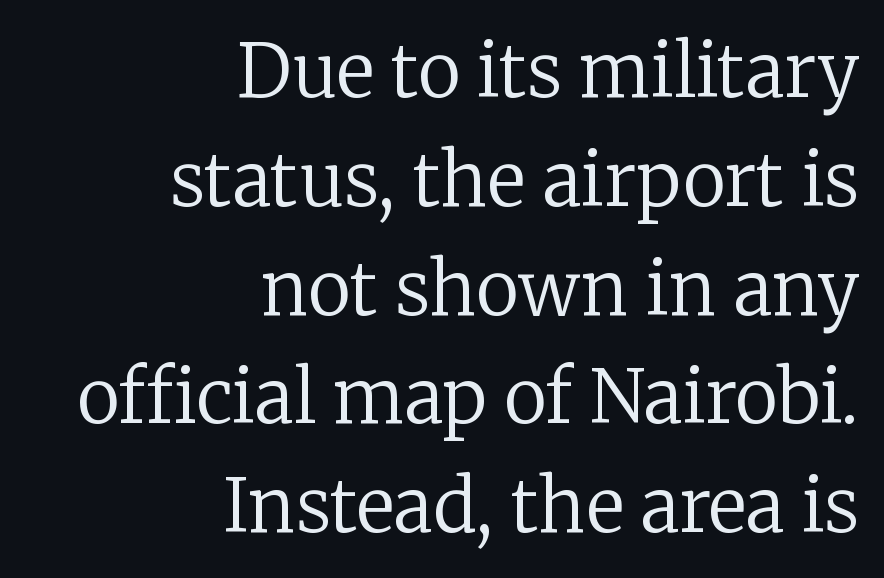
The setting favours the right margin, as signatures and pull-quotes sometimes do. Does the type have serifs? Yes, each stem ends in a small foot. A normal amount of white space separates one row of letters from the next. These lines are rendered in a variable-pitch font.
